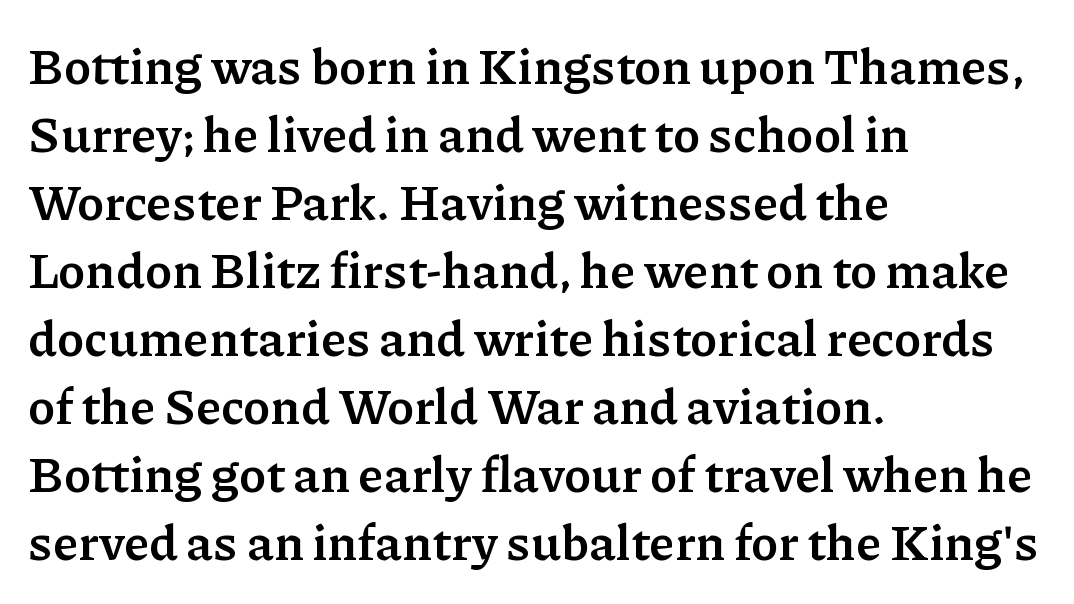
{"serif": "yes", "italic": "no", "bold": "yes", "weight": "semibold", "width": "normal", "stroke_contrast": "low", "x_height": "medium", "monospaced": "no", "underline": "no", "align": "left", "line_spacing": "normal", "line_spacing_ratio": 1.36, "letter_spacing": "normal", "letter_spacing_em": 0.0, "glyph_px": 50}
